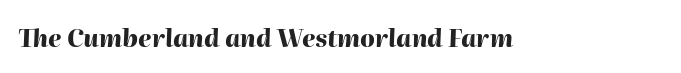
The image shows 24 px bold type, italic (leaning right); set normal letter spacing, not underlined.
